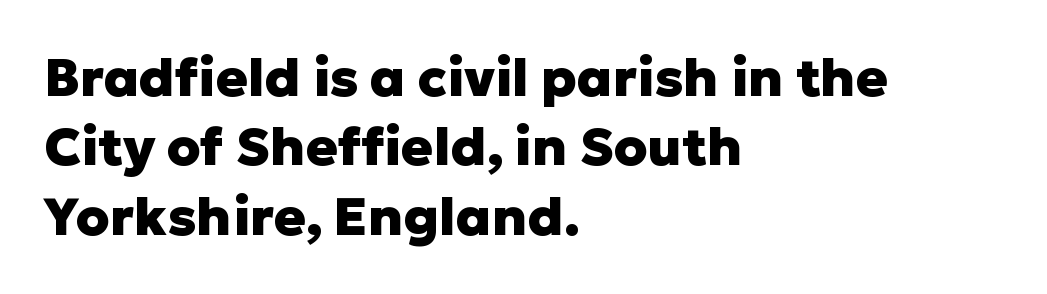
Vertical spacing — default. Character widths vary here, with narrow letters taking less room than wide ones. The axis of the letterforms is exactly vertical. On the weight axis this lands at bold, roughly 700. Spacing between characters is what you'd get straight out of the box. Layout note: lines flush left.
